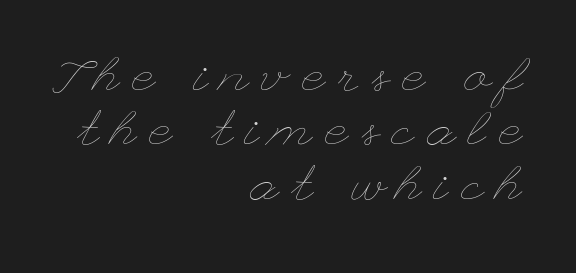
Horizontal alignment here is rightward, an uncommon choice for prose. Descenders are the only things crossing below the line. Does the leading feel generous? Not at all — it's pinched. Stroke thickness stays within the range of a standard reading face or lighter.
